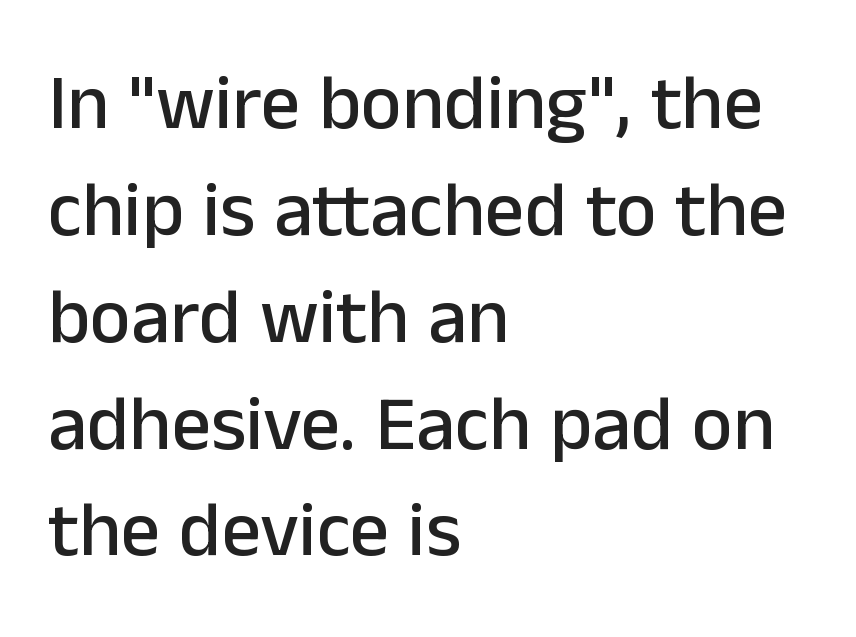
Regular leading. Does the type have serifs? No, each stem ends abruptly. Short note: letters normally spaced. Looks like regular typesetting: each glyph gets only the width it needs.
